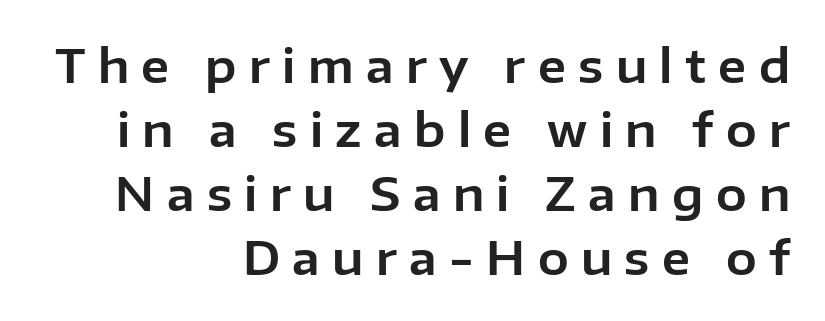
{"serif": "no", "italic": "no", "width": "normal", "stroke_contrast": "low", "x_height": "medium", "monospaced": "no", "underline": "no", "align": "right", "line_spacing": "normal", "line_spacing_ratio": 1.39, "letter_spacing": "wide", "letter_spacing_em": 0.27, "glyph_px": 46}
